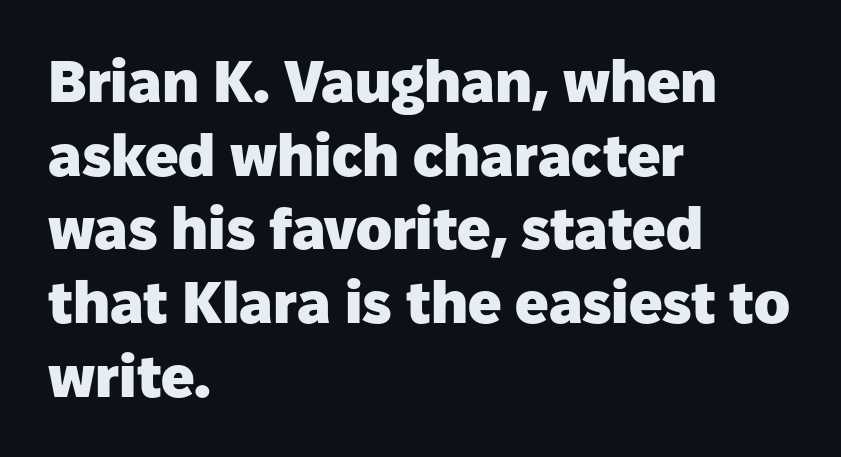
The image shows 59 px heavy sans-serif type, upright; set left-aligned, normal line spacing (1.25x), normal letter spacing, not underlined; low stroke contrast and a medium x-height.
